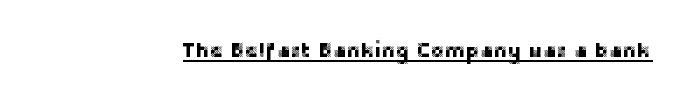
The image shows 21 px text type, upright; set normal letter spacing, underlined.
